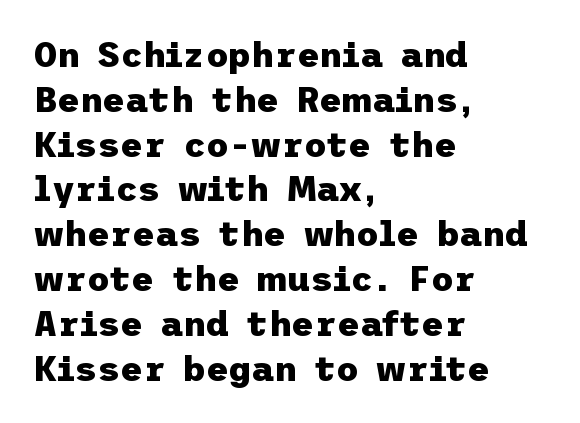
{"serif": "no", "italic": "no", "bold": "yes", "weight": "heavy", "width": "normal", "stroke_contrast": "low", "x_height": "medium", "underline": "no", "align": "left", "line_spacing": "normal", "line_spacing_ratio": 1.28, "letter_spacing": "normal", "letter_spacing_em": 0.0, "glyph_px": 35}
